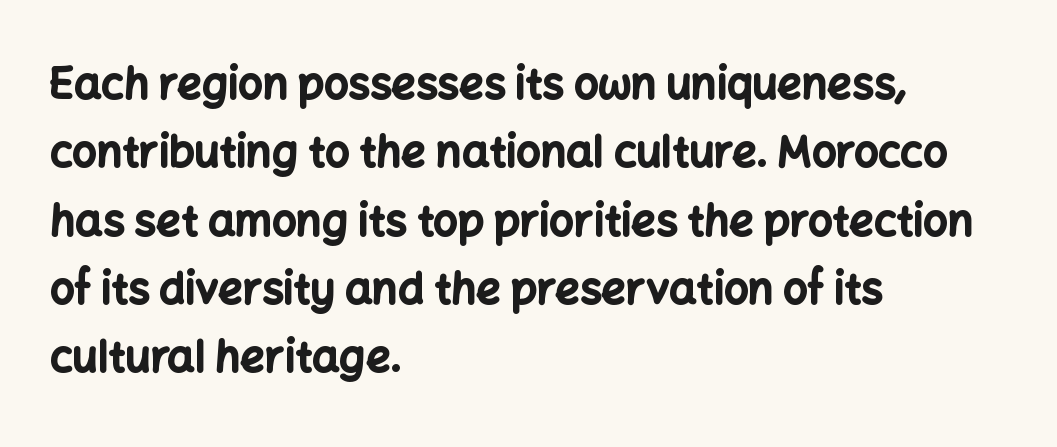
Stroke terminals: plain, sans-serif. This sample has the flowing, uneven cadence of proportional lettering. Which margin do the lines hug? The left one — the right edge is uneven. Tracking value appears to be zero — textbook default spacing.
